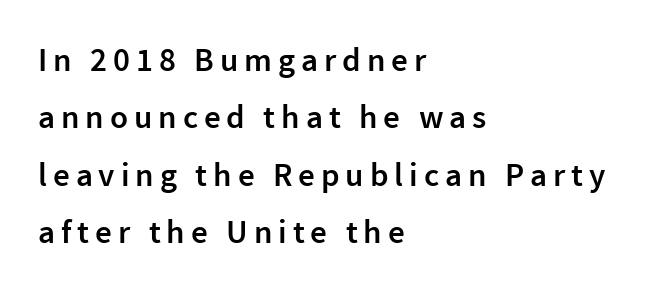
Q: Is the text bold? A: Semi-bold.
Q: Is the text italic (slanted)? A: No, it is upright.
Q: Is the typeface a serif or a sans-serif typeface? A: Sans-serif.
Q: Is the text underlined? A: No.
Q: How is the paragraph aligned? A: Left-aligned.
Q: Width (condensed, normal, or wide)? A: Normal.
Q: x-height? A: Medium.
Q: Monospaced? A: No.
